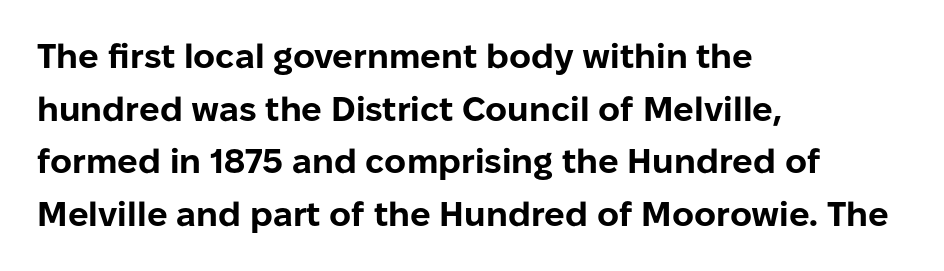
{"serif": "no", "italic": "no", "bold": "yes", "weight": "bold", "width": "normal", "stroke_contrast": "low", "x_height": "medium", "monospaced": "no", "underline": "no", "align": "left", "line_spacing": "normal", "line_spacing_ratio": 1.55, "letter_spacing": "normal", "letter_spacing_em": 0.0, "glyph_px": 34}
